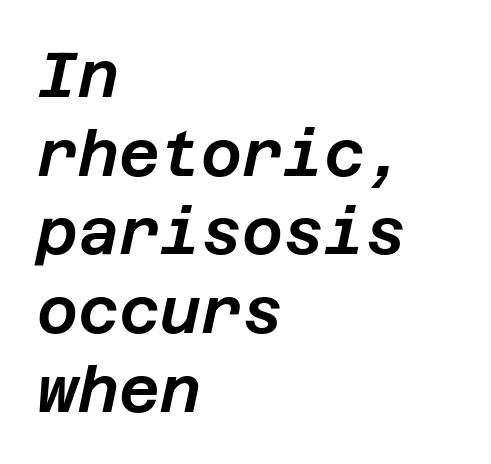
The image shows 63 px text type, italic (leaning right); set left-aligned, normal line spacing (1.25x), normal letter spacing, not underlined; low stroke contrast and a large x-height.
